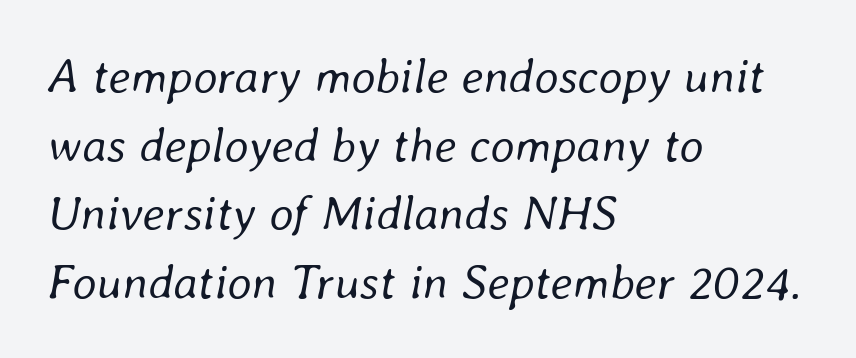
These lines are set flush left with a ragged right edge. Characters are canted at an angle relative to the baseline's perpendicular. Proportional: the letters do not fall into vertical columns. Regular leading. Caption: standard tracking, unaltered.
